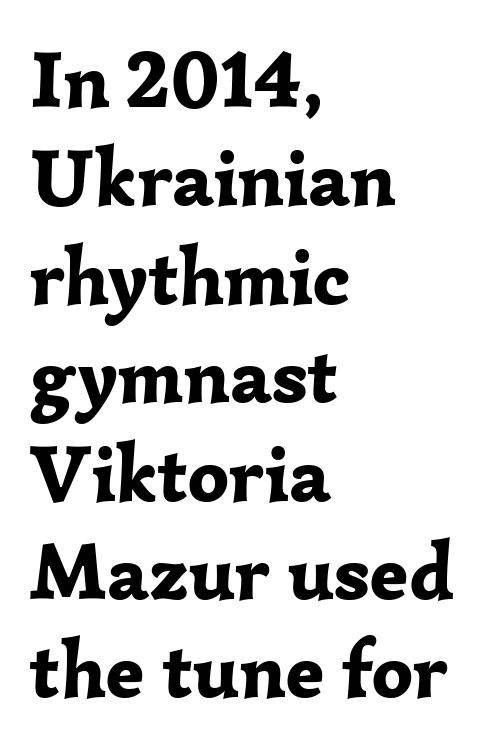
Q: Is the text bold? A: Yes.
Q: Is the text italic (slanted)? A: No, it is upright.
Q: Is the typeface a serif or a sans-serif typeface? A: Serif.
Q: Is the text underlined? A: No.
Q: How is the paragraph aligned? A: Left-aligned.
Q: Is the spacing between letters normal or unusually wide? A: Normal.
Q: Width (condensed, normal, or wide)? A: Normal.
Q: Stroke contrast? A: Low.
Q: x-height? A: Medium.
Q: Monospaced? A: No.
